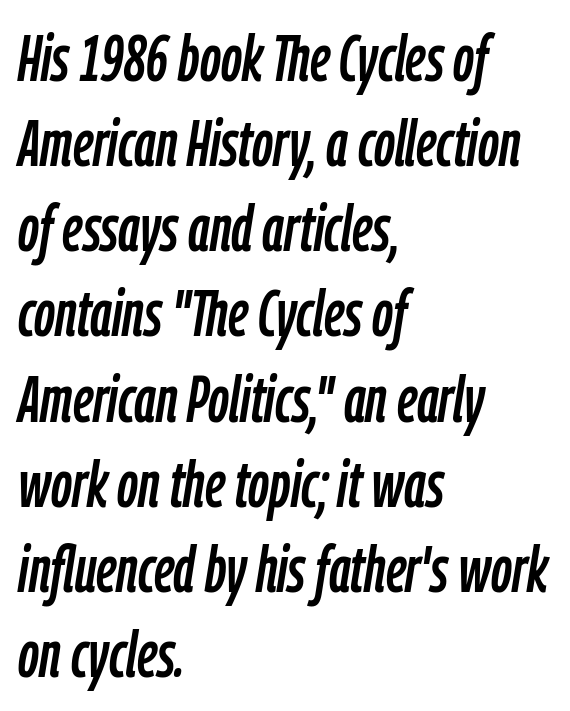
The image shows 65 px condensed type, italic (leaning right); set left-aligned, normal line spacing (1.31x), normal letter spacing, not underlined; low stroke contrast and a medium x-height.
